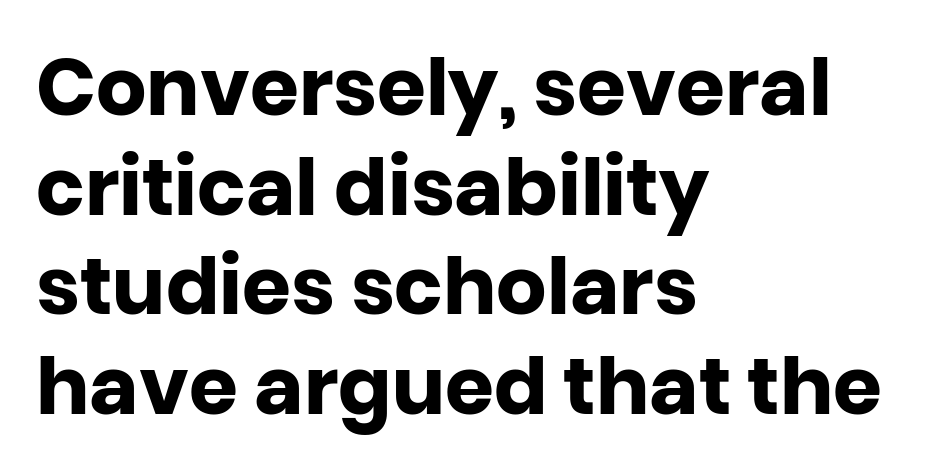
Glyph-to-glyph distance matches everyday printed text. Line spacing here is normal. Students, this is bold: see how much ink each stroke carries. Nothing sits at the stroke ends, so this counts as sans-serif. The gap between lines stays unmarked.
